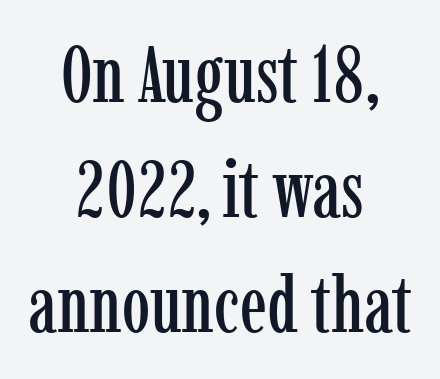
The image shows 80 px condensed serif type, upright; set centered, normal line spacing (1.44x), normal letter spacing, not underlined; low stroke contrast and a medium x-height.
